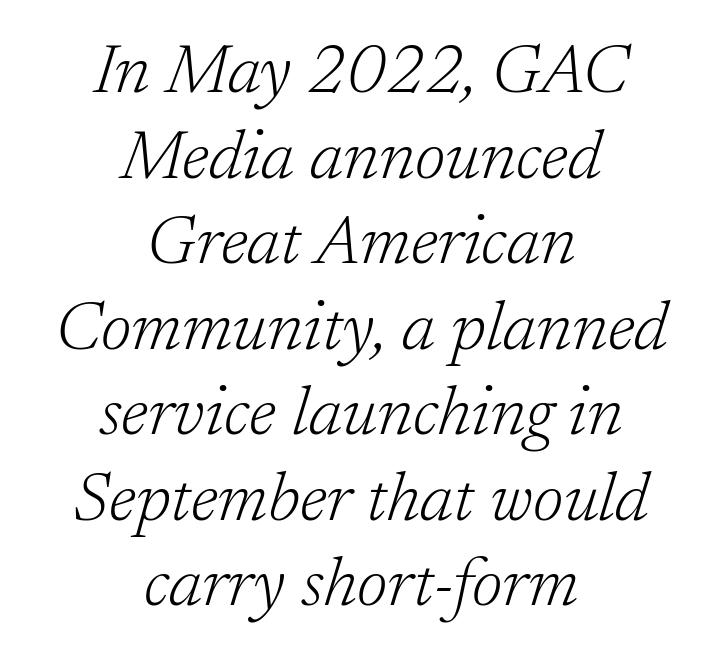
Does extra space separate the letters? No, they use regular spacing. The space beneath each line is pristine and unruled. Caption: multi-line text, centered on the measure. Character widths vary here, with narrow letters taking less room than wide ones. Is this a sans? No — the strokes have serifs. Observe the lean: these are italic letterforms.
